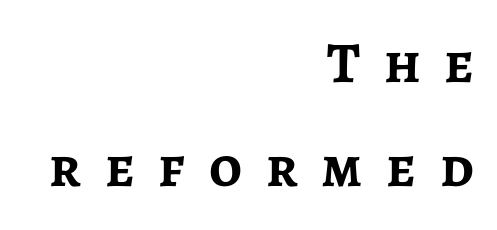
The tracking jumps out immediately: characters are airy and widely separated. Think of a printed novel: that variable character pitch is what you see here. To sum up the face: it is a sans, with no serifs. Weight check: bold — yes, fully. One-word summary of the alignment: right.
